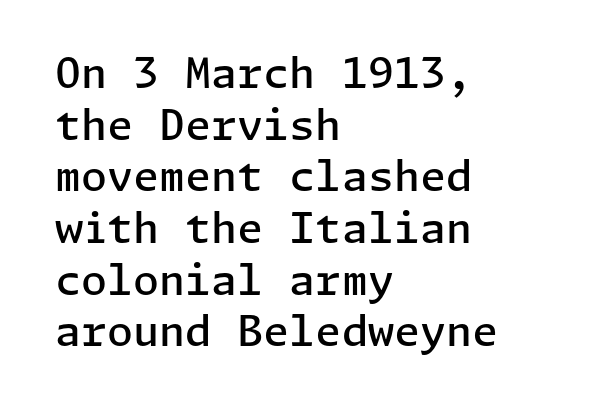
The image shows 42 px semibold sans-serif type, upright; set left-aligned, line spacing 1.23x, normal letter spacing, not underlined; low stroke contrast and a medium x-height.
